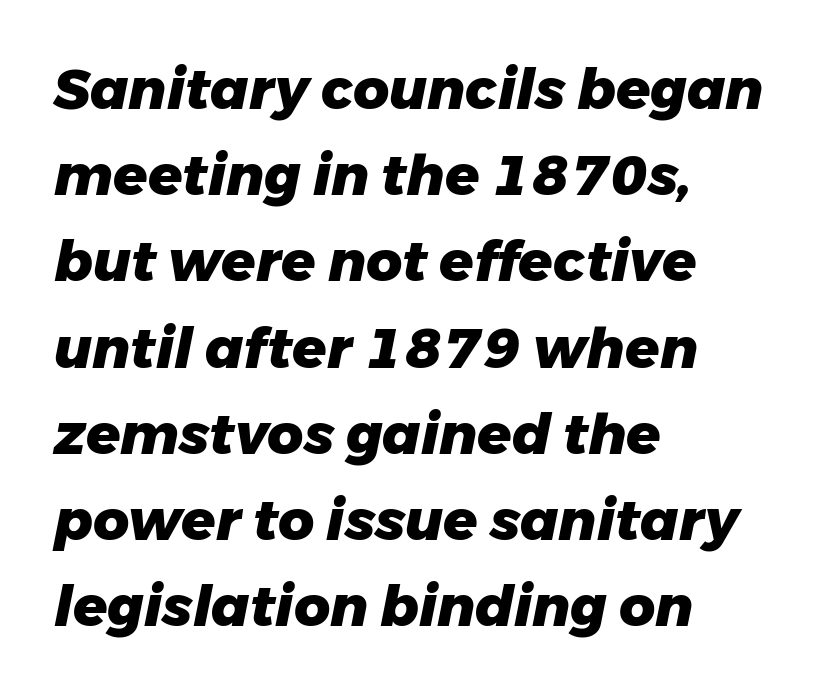
Q: Is the text bold? A: Yes.
Q: Is the text italic (slanted)? A: Yes, it leans right by about 11 degrees.
Q: Is the text underlined? A: No.
Q: How is the paragraph aligned? A: Left-aligned.
Q: Is the spacing between letters normal or unusually wide? A: Normal.
Q: Is the spacing between lines tight, normal or loose? A: Normal.
Q: Width (condensed, normal, or wide)? A: Normal.
Q: Stroke contrast? A: Low.
Q: x-height? A: Medium.
Q: Monospaced? A: No.
